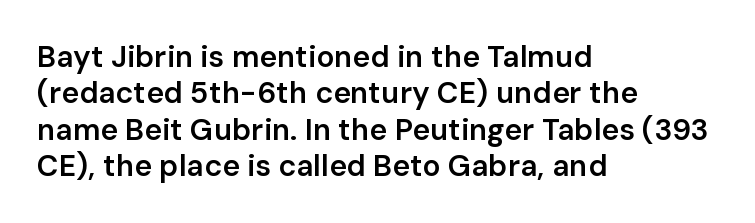
{"serif": "no", "italic": "no", "bold": "semi", "weight": "semibold", "width": "normal", "stroke_contrast": "low", "x_height": "medium", "monospaced": "no", "underline": "no", "align": "left", "line_spacing_ratio": 1.21, "letter_spacing": "normal", "letter_spacing_em": 0.0, "glyph_px": 30}
